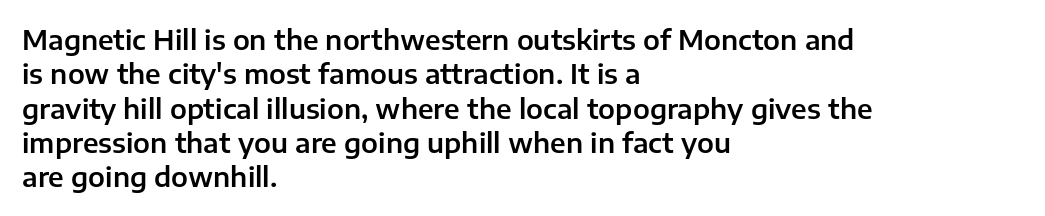
Do the letters lean? They stand straight. Lines of text with bare space underneath. The passage shown stacks its lines at a standard gap. Casual observation: everything's shoved over to the left.
